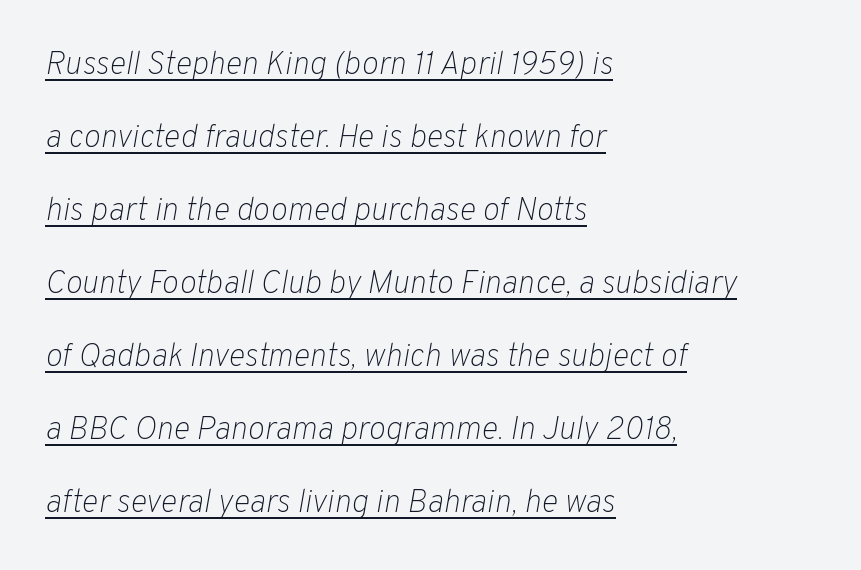
The image shows 32 px light type, italic (leaning right); set left-aligned, loose line spacing (2.28x), normal letter spacing, underlined; low stroke contrast and a medium x-height.
